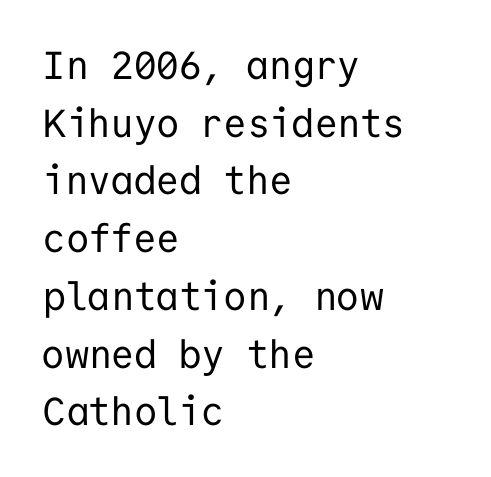
The image shows 39 px regular-weight sans-serif type, upright, monospaced; set left-aligned, normal line spacing (1.48x), normal letter spacing, not underlined; low stroke contrast and a medium x-height.
